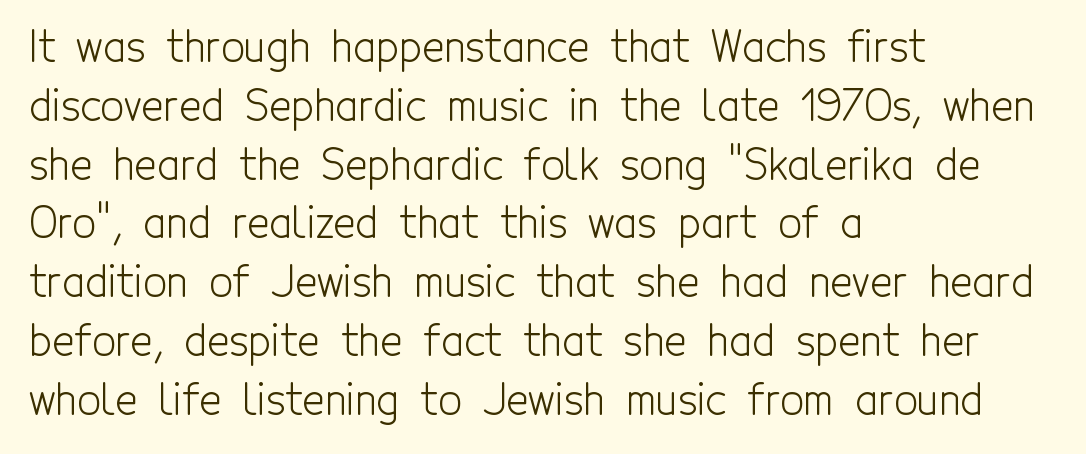
Q: Is the text bold? A: No.
Q: Is the text italic (slanted)? A: No, it is upright.
Q: Is the typeface a serif or a sans-serif typeface? A: Sans-serif.
Q: Is the text underlined? A: No.
Q: How is the paragraph aligned? A: Left-aligned.
Q: Is the spacing between letters normal or unusually wide? A: Normal.
Q: Is the spacing between lines tight, normal or loose? A: Normal.
Q: Width (condensed, normal, or wide)? A: Condensed.
Q: x-height? A: Medium.
Q: Monospaced? A: No.
